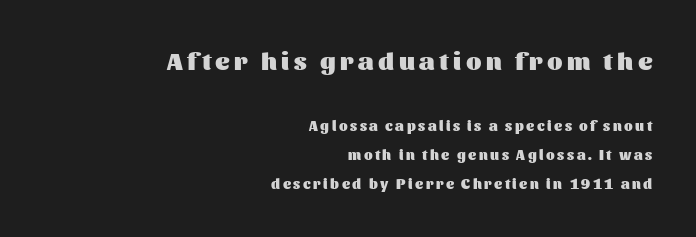
A student would call this right alignment; a typographer would say flush right, rag left. The axis of the letterforms is exactly vertical. The passage shown stacks its lines with a broad gap. Check the space under the baseline: it is left empty. Between these two stacked blocks, the higher one wins on size. Summary of weight: heavy, a full bold.
